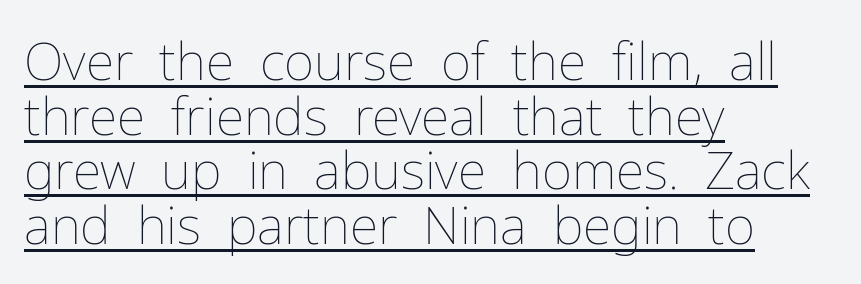
The image shows 52 px thin type, upright; set left-aligned, tight line spacing (1.05x), normal letter spacing, underlined; low stroke contrast and a medium x-height.
